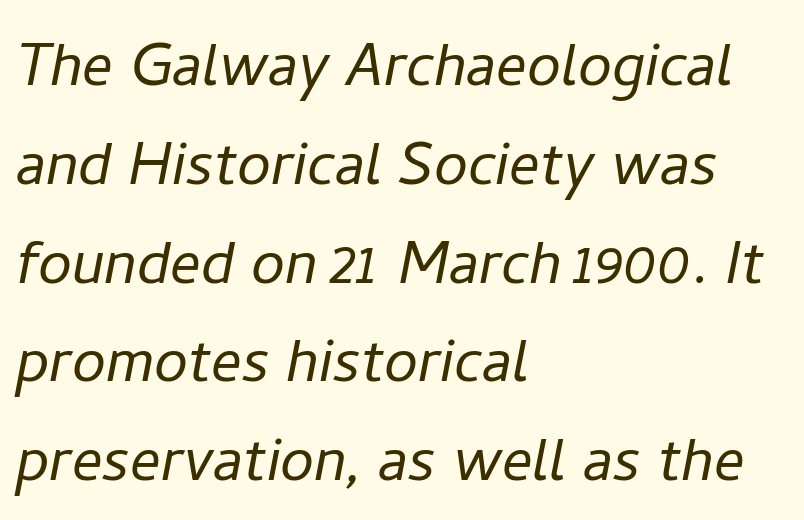
Q: Is the text bold? A: No.
Q: Is the text italic (slanted)? A: Yes, it leans right by about 11 degrees.
Q: Is the text underlined? A: No.
Q: How is the paragraph aligned? A: Left-aligned.
Q: Is the spacing between letters normal or unusually wide? A: Normal.
Q: Is the spacing between lines tight, normal or loose? A: Normal.
Q: Width (condensed, normal, or wide)? A: Normal.
Q: Stroke contrast? A: Low.
Q: x-height? A: Medium.
Q: Monospaced? A: No.
